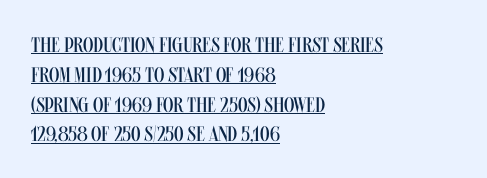
{"italic": "no", "bold": "no", "underline": "yes", "align": "left", "line_spacing": "normal", "line_spacing_ratio": 1.42, "letter_spacing": "normal", "letter_spacing_em": 0.0, "glyph_px": 21}
